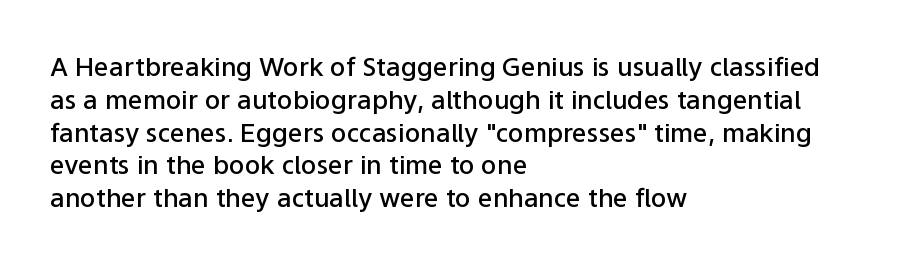
{"italic": "no", "bold": "semi", "underline": "no", "align": "left", "line_spacing": "normal", "line_spacing_ratio": 1.26, "letter_spacing": "normal", "letter_spacing_em": 0.0, "glyph_px": 26}
